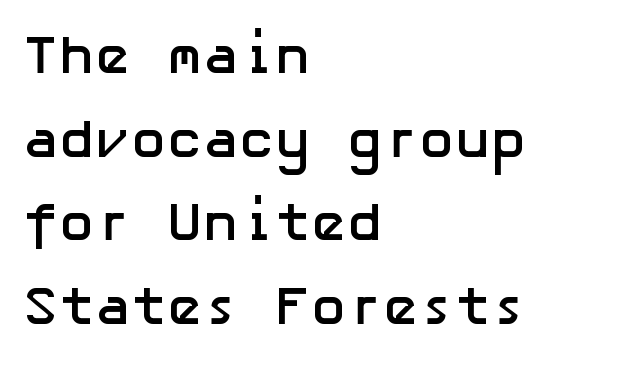
Regarding serifs, this sample does without them. Each new line begins a customary step beneath the previous one. Heavy-handed strokes throughout: this text is bold. No extra tracking has been applied to these lines. The lines in this sample share a left origin and differ only in where they stop.
